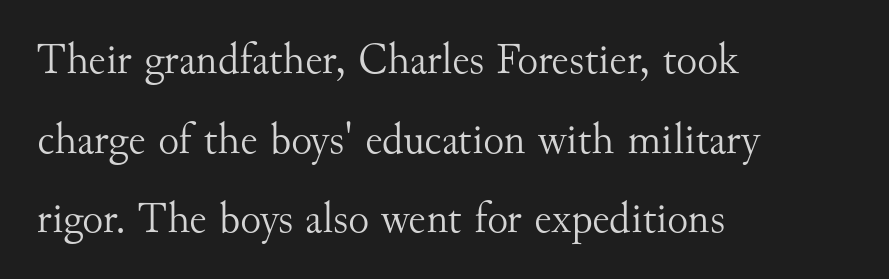
Upright lettering throughout. Spacing verdict: proportional, widths tailored to each character. The baseline area is clear. Is the block centered? No — it sits flush against the left margin.
